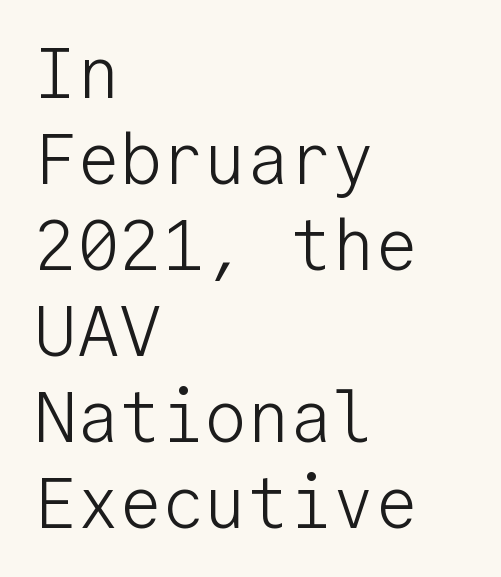
{"serif": "no", "italic": "no", "bold": "no", "weight": "light", "width": "normal", "stroke_contrast": "low", "x_height": "medium", "monospaced": "yes", "underline": "no", "align": "left", "line_spacing_ratio": 1.21, "letter_spacing": "normal", "letter_spacing_em": 0.0, "glyph_px": 71}
